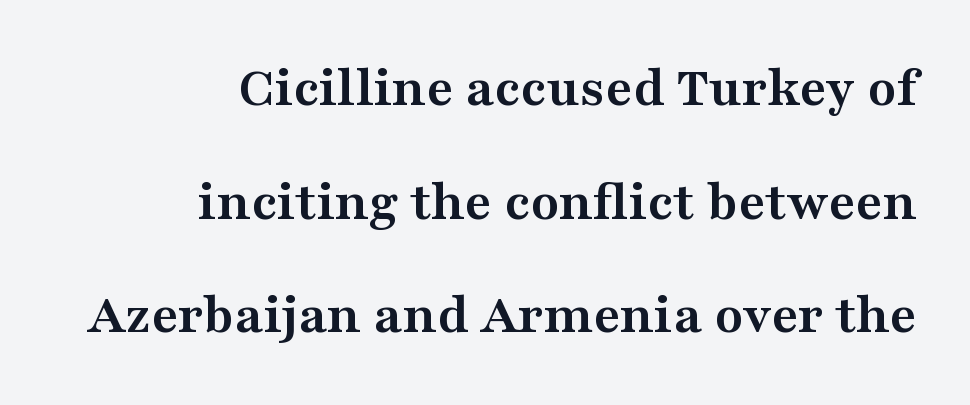
The rendering uses a large line-height, opening up the rows. The glyphs have the mass of a bold cut. How are the letters spaced? Ordinarily, with no added tracking. In terms of letterform style, serifs are clearly present. Clear beneath every line of the passage.
